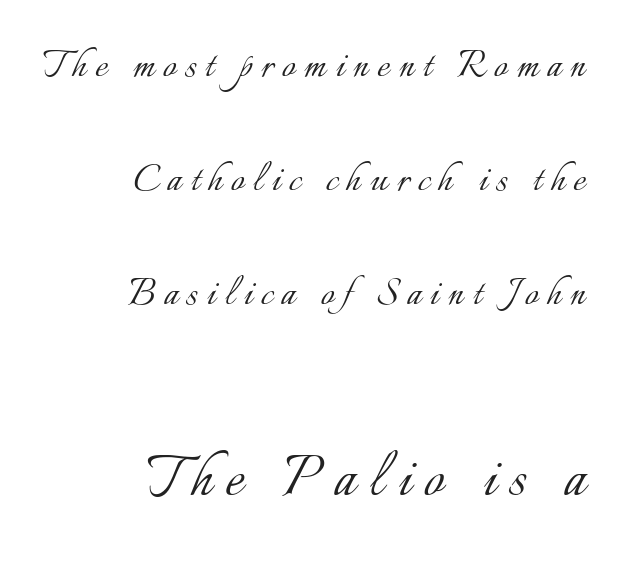
Q: Is the text bold? A: No.
Q: Is the text italic (slanted)? A: Yes.
Q: Is the text underlined? A: No.
Q: How is the paragraph aligned? A: Right-aligned.
Q: Is the spacing between lines tight, normal or loose? A: Loose.
Q: Which block of text is set in a larger size, the first (top) or the second (bottom)? A: The second (bottom) one.
Q: Width (condensed, normal, or wide)? A: Normal.
Q: Stroke contrast? A: Low.
Q: x-height? A: Small.
Q: Monospaced? A: No.
